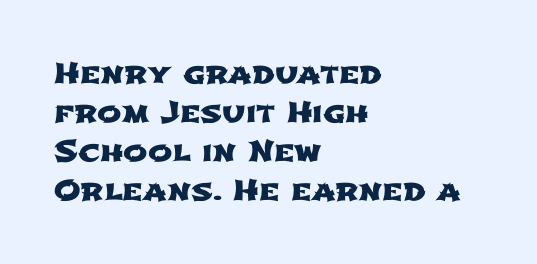
Beneath every word, the page is bare. Horizontally, the lines are justified to the leading edge only. Serifs: no, the terminals of the letterforms are clean. Compared with typical body copy, the letter spacing here is the same. These lines sit exactly where default settings would place them. The letters advance in unequal steps, a hallmark of proportional type.
